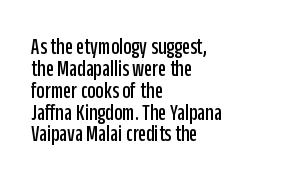
Each line starts at the same left margin while the right side varies. Is there much room between lines? No — they nearly touch. The strip under each line holds only bare page. This sample uses an upright cut, with every glyph sitting square on the baseline. Standard letterfit; no display-style spreading of the glyphs.
